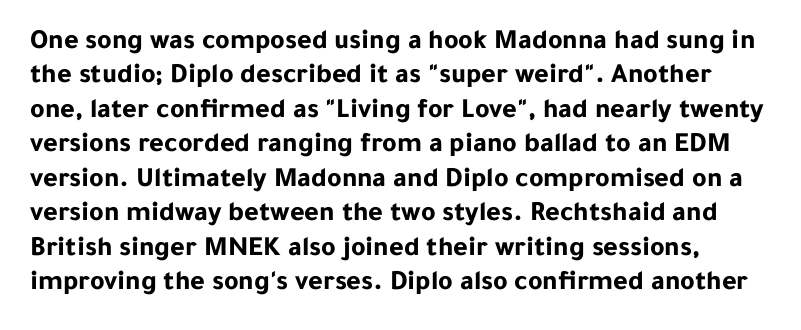
This sample uses a sans-serif face. Designer's note — italics off, roman on. Nothing unusual about the tracking: characters are spaced as the font intends. The space directly below the letters is spotless.
